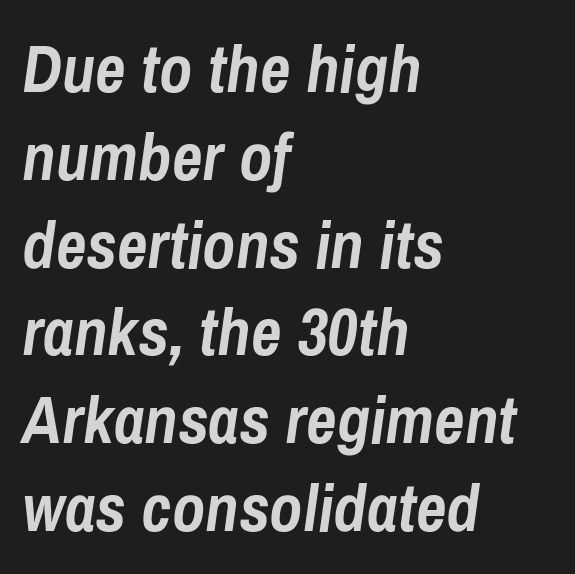
Q: Is the text bold? A: Yes.
Q: Is the text italic (slanted)? A: Yes, it leans right by about 8 degrees.
Q: Is the text underlined? A: No.
Q: How is the paragraph aligned? A: Left-aligned.
Q: Is the spacing between letters normal or unusually wide? A: Normal.
Q: Is the spacing between lines tight, normal or loose? A: Normal.
Q: Width (condensed, normal, or wide)? A: Condensed.
Q: Stroke contrast? A: Low.
Q: x-height? A: Medium.
Q: Monospaced? A: No.
